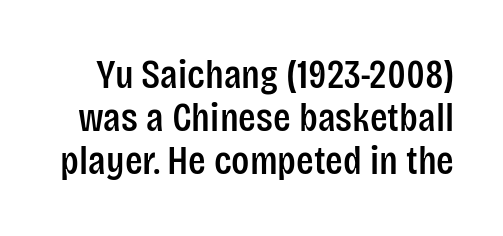
The image shows 41 px condensed sans-serif type, upright; set tight line spacing (1.05x), normal letter spacing, not underlined; low stroke contrast and a large x-height.
